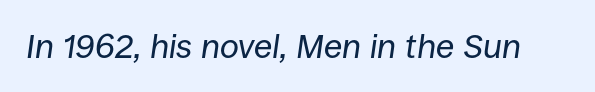
Q: Is the text bold? A: No.
Q: Is the text italic (slanted)? A: Yes, it leans right by about 8 degrees.
Q: Is the text underlined? A: No.
Q: Is the spacing between letters normal or unusually wide? A: Normal.
Q: Width (condensed, normal, or wide)? A: Normal.
Q: Stroke contrast? A: Low.
Q: x-height? A: Large.
Q: Monospaced? A: No.
